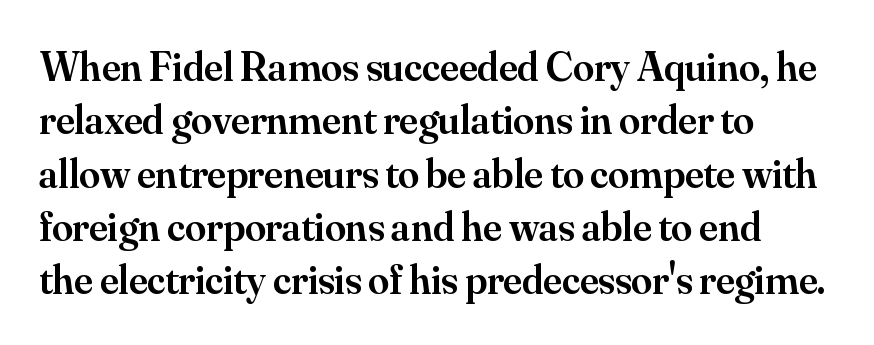
The image shows 42 px semibold serif type, upright; set left-aligned, normal line spacing (1.27x), normal letter spacing, not underlined; medium stroke contrast and a small x-height.
